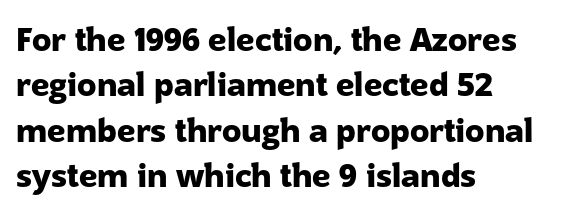
This is roman type, the default non-slanted kind. Is the type bold? Yes — the strokes are clearly thick and heavy. Any mark beneath the type? The region is blank. A student would call this left alignment; a typographer would say flush left, rag right. Looks like regular typesetting: each glyph gets only the width it needs. Stroke terminals: plain, sans-serif.
